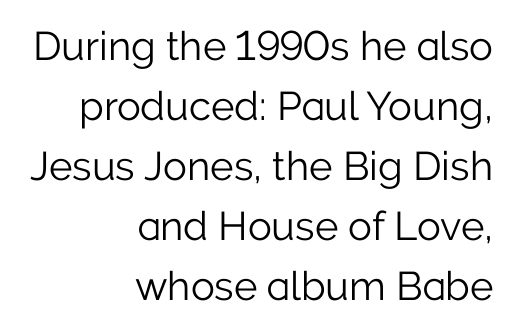
Q: Is the text bold? A: No.
Q: Is the text italic (slanted)? A: No, it is upright.
Q: Is the typeface a serif or a sans-serif typeface? A: Sans-serif.
Q: Is the text underlined? A: No.
Q: How is the paragraph aligned? A: Right-aligned.
Q: Is the spacing between letters normal or unusually wide? A: Normal.
Q: Is the spacing between lines tight, normal or loose? A: Normal.
Q: Width (condensed, normal, or wide)? A: Normal.
Q: Stroke contrast? A: Low.
Q: x-height? A: Medium.
Q: Monospaced? A: No.
